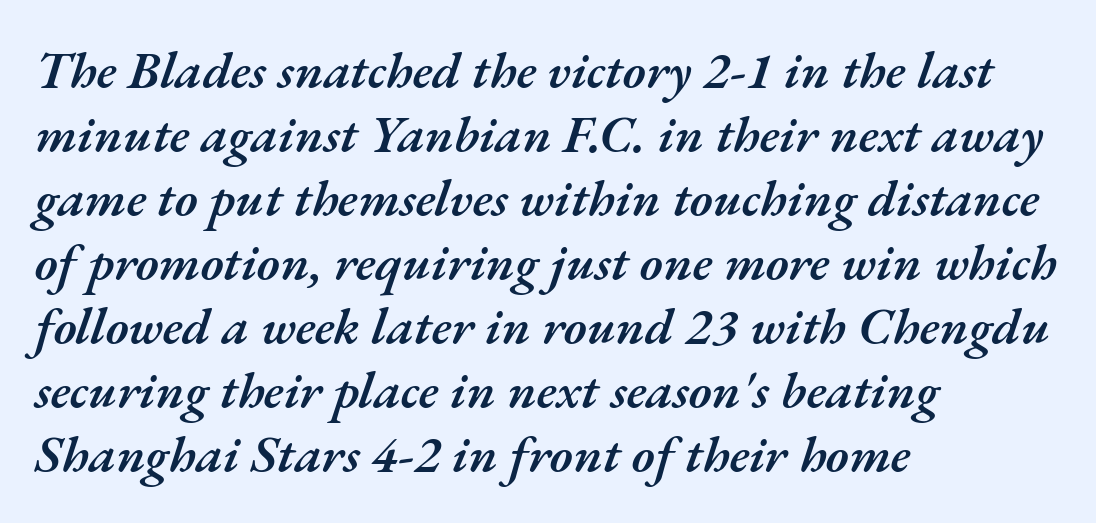
Q: Is the text bold? A: Semi-bold.
Q: Is the text italic (slanted)? A: Yes, it leans right by about 17 degrees.
Q: Is the text underlined? A: No.
Q: How is the paragraph aligned? A: Left-aligned.
Q: Is the spacing between letters normal or unusually wide? A: Normal.
Q: Width (condensed, normal, or wide)? A: Normal.
Q: Stroke contrast? A: Medium.
Q: x-height? A: Small.
Q: Monospaced? A: No.
